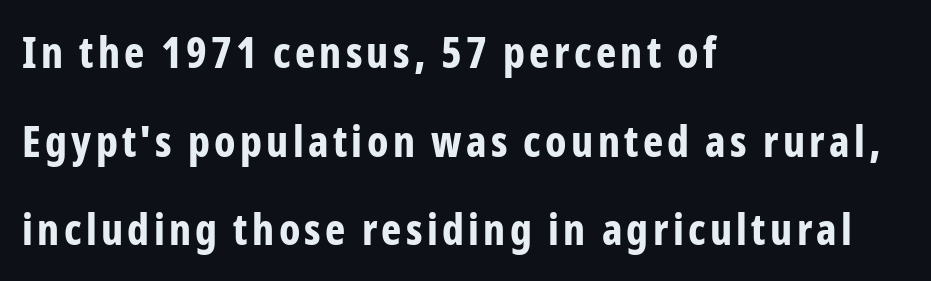
Ordinary non-slanted type is in use. Unmarked baselines from the first word to the last. Typesetter's note: full bold, strokes at maximum text heaviness. Stroke terminals: plain, sans-serif. The passage shown is typed in a proportional face where columns would drift.
